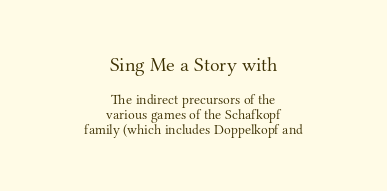
The image shows 20 px text type, upright; set centered, tight line spacing (1.08x), normal letter spacing, not underlined; the first (top) block is 1.43x larger.
